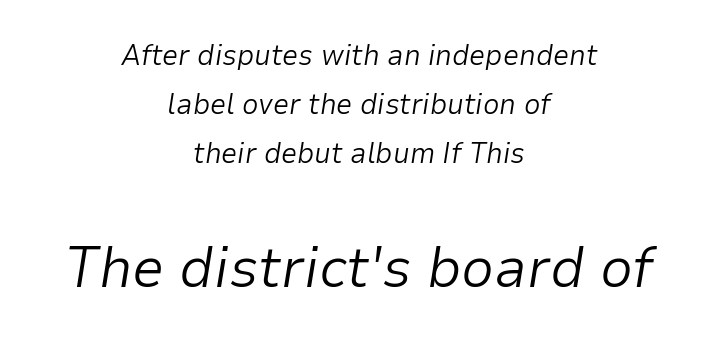
Q: Is the text bold? A: No.
Q: Is the text italic (slanted)? A: Yes, it leans right by about 9 degrees.
Q: Is the text underlined? A: No.
Q: How is the paragraph aligned? A: Centered.
Q: Is the spacing between letters normal or unusually wide? A: Normal.
Q: Is the spacing between lines tight, normal or loose? A: Normal.
Q: Which block of text is set in a larger size, the first (top) or the second (bottom)? A: The second (bottom) one.
Q: Width (condensed, normal, or wide)? A: Normal.
Q: Stroke contrast? A: Low.
Q: x-height? A: Medium.
Q: Monospaced? A: No.
